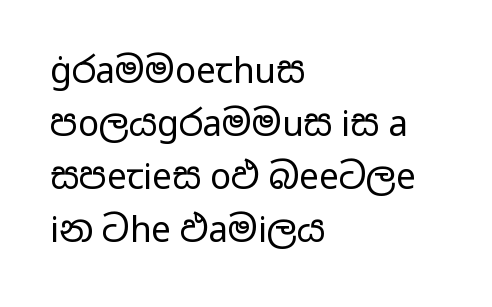
The image shows 35 px regular-weight, wide sans-serif type, upright; set left-aligned, normal line spacing (1.51x), normal letter spacing, not underlined; low stroke contrast and a medium x-height.
